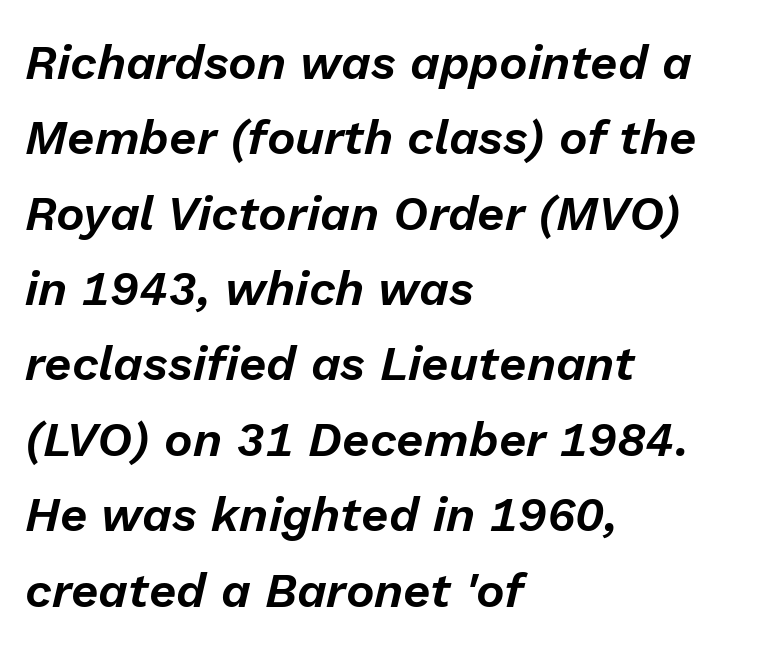
Q: Is the text italic (slanted)? A: Yes, it leans right by about 13 degrees.
Q: Is the text underlined? A: No.
Q: How is the paragraph aligned? A: Left-aligned.
Q: Is the spacing between letters normal or unusually wide? A: Normal.
Q: Is the spacing between lines tight, normal or loose? A: Normal.
Q: Width (condensed, normal, or wide)? A: Normal.
Q: Stroke contrast? A: Low.
Q: x-height? A: Medium.
Q: Monospaced? A: No.
